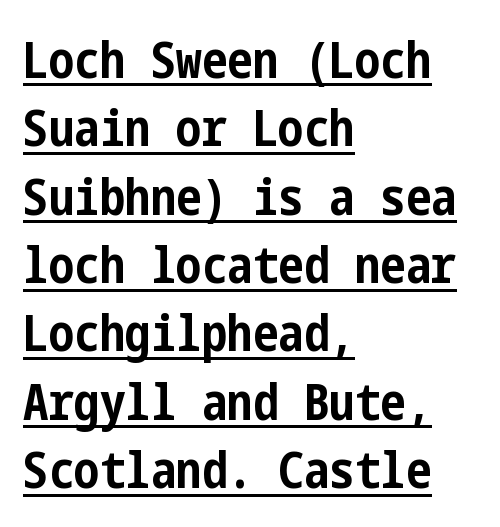
{"serif": "no", "italic": "no", "bold": "yes", "weight": "bold", "width": "condensed", "stroke_contrast": "low", "x_height": "medium", "underline": "yes", "align": "left", "line_spacing": "normal", "line_spacing_ratio": 1.34, "letter_spacing": "normal", "letter_spacing_em": 0.0, "glyph_px": 51}
